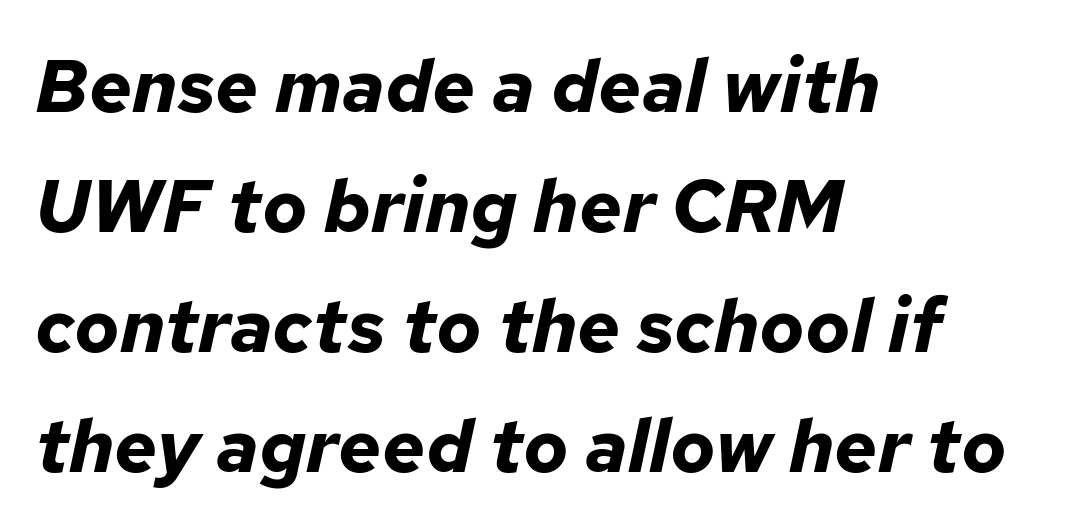
{"italic": "yes", "lean": "right", "slant_degrees": 12, "bold": "yes", "weight": "bold", "width": "normal", "stroke_contrast": "low", "x_height": "medium", "monospaced": "no", "underline": "no", "align": "left", "line_spacing": "normal", "line_spacing_ratio": 1.6, "letter_spacing": "normal", "letter_spacing_em": 0.0, "glyph_px": 75}
